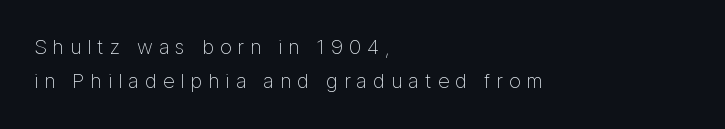
These lines sit exactly where default settings would place them. This sample uses an upright cut, with every glyph sitting square on the baseline. The weight would be labelled regular, book, light, or lighter still. The glyphs are unaccompanied by any horizontal stroke below them. Look at the tracking — it's clearly loosened, letters drifting apart. The setting favours the left margin, as ordinary paragraphs usually do.
